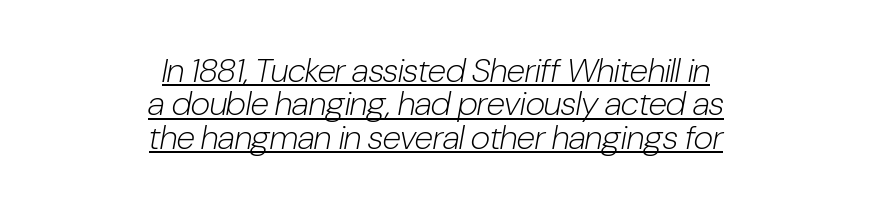
Q: Is the text bold? A: No.
Q: Is the text italic (slanted)? A: Yes, it leans right by about 10 degrees.
Q: Is the text underlined? A: Yes.
Q: How is the paragraph aligned? A: Centered.
Q: Is the spacing between letters normal or unusually wide? A: Normal.
Q: Is the spacing between lines tight, normal or loose? A: Tight.
Q: Width (condensed, normal, or wide)? A: Condensed.
Q: Stroke contrast? A: Low.
Q: x-height? A: Medium.
Q: Monospaced? A: No.
